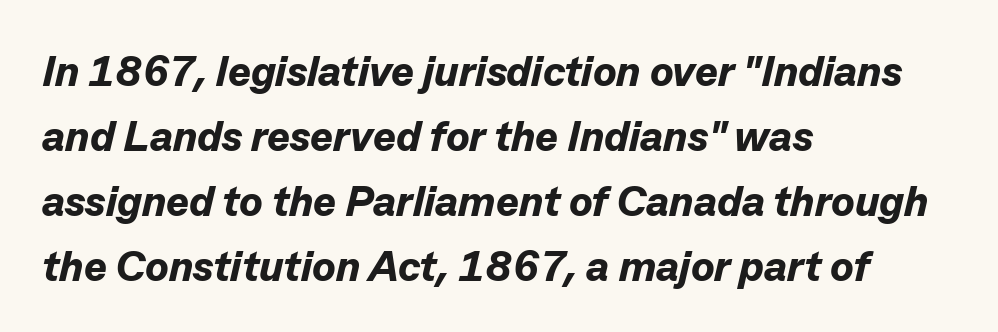
{"italic": "yes", "lean": "right", "slant_degrees": 13, "bold": "yes", "weight": "bold", "width": "normal", "stroke_contrast": "low", "x_height": "medium", "monospaced": "no", "underline": "no", "align": "left", "line_spacing": "normal", "line_spacing_ratio": 1.51, "letter_spacing": "normal", "letter_spacing_em": 0.0, "glyph_px": 43}
